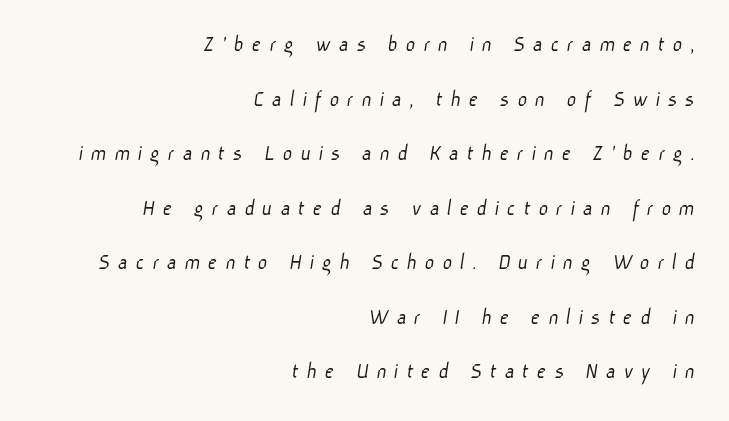
Q: Is the text bold? A: No.
Q: Is the text underlined? A: No.
Q: How is the paragraph aligned? A: Right-aligned.
Q: Is the spacing between letters normal or unusually wide? A: Unusually wide.
Q: Is the spacing between lines tight, normal or loose? A: Loose.
